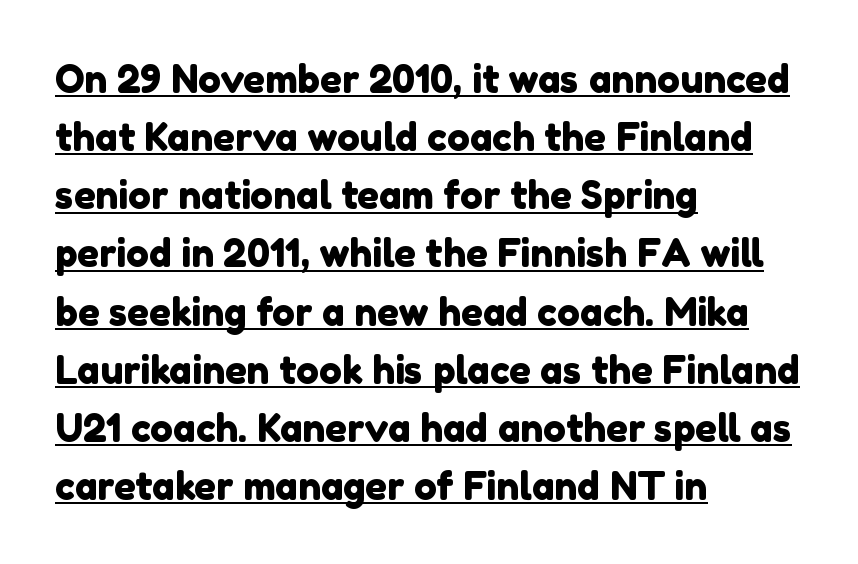
A typographer would call this underscored text. Spacing verdict: proportional, widths tailored to each character. Honestly, the letter spacing is just normal — you wouldn't notice it. The line-height multiplier appears to be the usual default. Alignment: flush left. Font category for this specimen: sans-serif.
